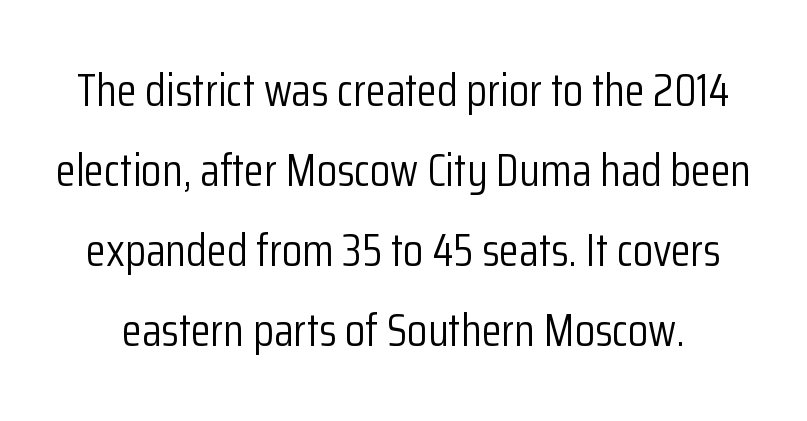
{"serif": "no", "italic": "no", "bold": "no", "weight": "light", "width": "condensed", "stroke_contrast": "low", "x_height": "medium", "monospaced": "no", "underline": "no", "line_spacing_ratio": 1.74, "letter_spacing": "normal", "letter_spacing_em": 0.0, "glyph_px": 46}
